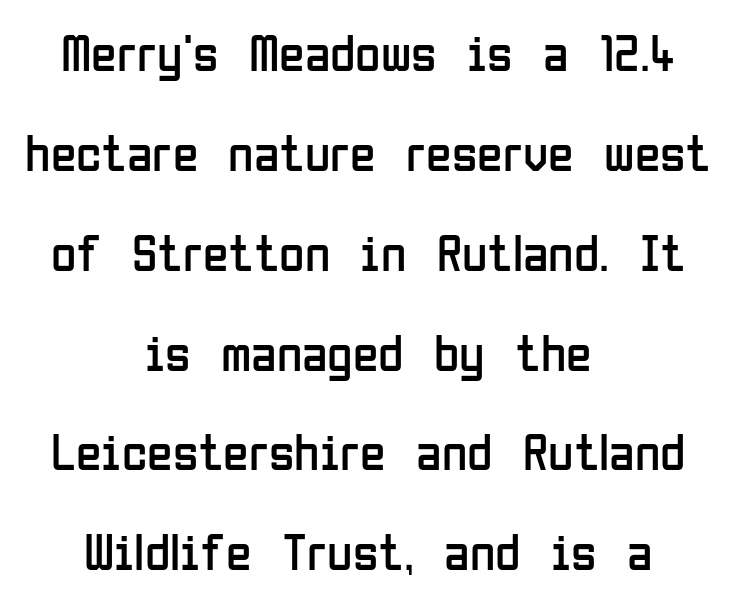
{"serif": "no", "italic": "no", "bold": "no", "weight": "regular", "width": "condensed", "stroke_contrast": "low", "x_height": "medium", "monospaced": "no", "underline": "no", "align": "center", "line_spacing": "loose", "line_spacing_ratio": 1.92, "letter_spacing": "normal", "letter_spacing_em": 0.0, "glyph_px": 52}
